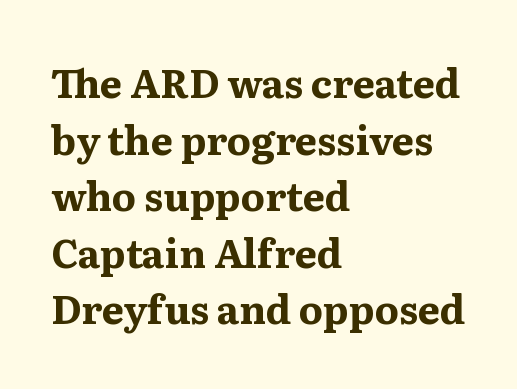
{"serif": "yes", "italic": "no", "bold": "yes", "weight": "bold", "width": "normal", "stroke_contrast": "medium", "x_height": "medium", "monospaced": "no", "underline": "no", "align": "left", "line_spacing": "normal", "line_spacing_ratio": 1.45, "letter_spacing": "normal", "letter_spacing_em": 0.0, "glyph_px": 39}
